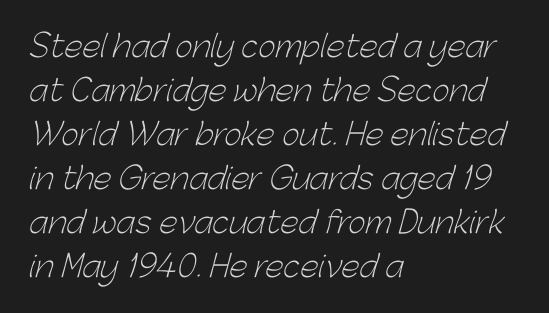
The image shows 30 px light sans-serif type; set left-aligned, normal line spacing (1.47x), normal letter spacing, not underlined; low stroke contrast and a medium x-height.
